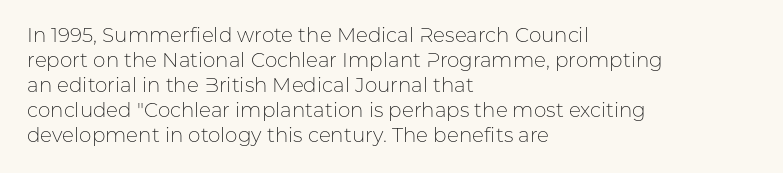
Q: Is the text bold? A: No.
Q: Is the text italic (slanted)? A: No, it is upright.
Q: Is the text underlined? A: No.
Q: How is the paragraph aligned? A: Left-aligned.
Q: Is the spacing between letters normal or unusually wide? A: Normal.
Q: Is the spacing between lines tight, normal or loose? A: Normal.
